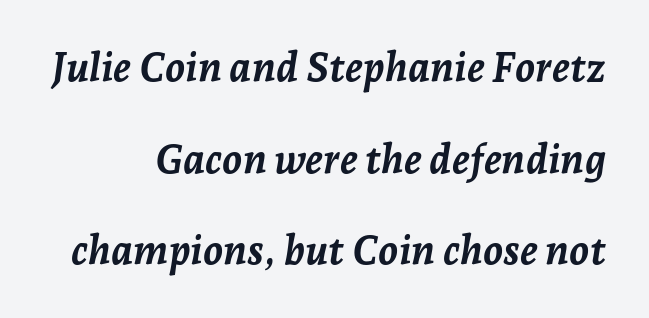
Standard letterfit; no display-style spreading of the glyphs. A full-strength bold gives these letters their thick strokes. Varying glyph widths throughout — classic text-font behaviour. The passage shown is not underscored anywhere.
